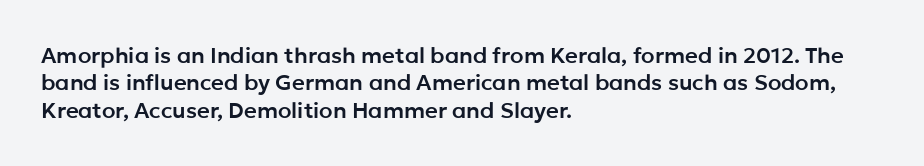
The lines are quadded left. Bare-footed words on every line. Notice how the stems are strictly vertical — no italics here. The gaps between neighbouring characters are ordinary and unremarkable.
